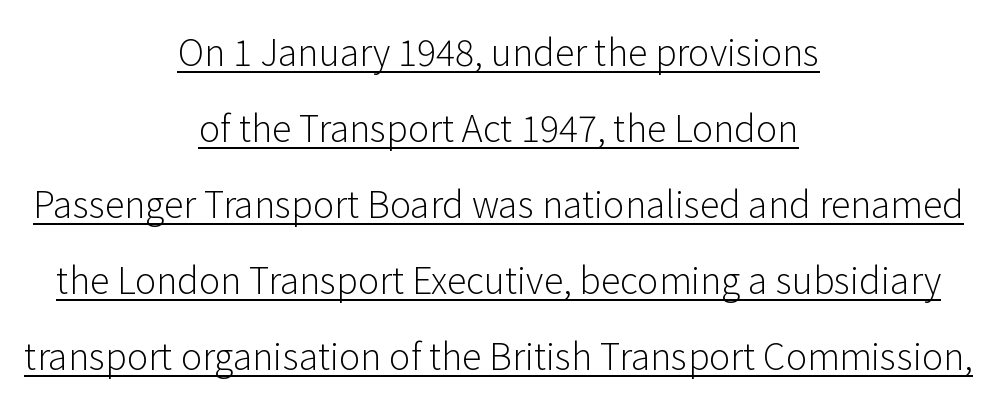
Q: Is the text bold? A: No.
Q: Is the text italic (slanted)? A: No, it is upright.
Q: Is the typeface a serif or a sans-serif typeface? A: Sans-serif.
Q: Is the text underlined? A: Yes.
Q: How is the paragraph aligned? A: Centered.
Q: Is the spacing between letters normal or unusually wide? A: Normal.
Q: Is the spacing between lines tight, normal or loose? A: Loose.
Q: Width (condensed, normal, or wide)? A: Normal.
Q: Stroke contrast? A: Low.
Q: x-height? A: Medium.
Q: Monospaced? A: No.
